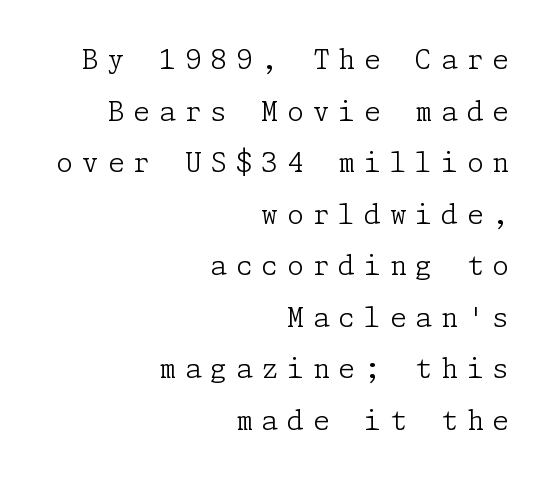
Q: Is the text bold? A: No.
Q: Is the text italic (slanted)? A: No, it is upright.
Q: Is the text underlined? A: No.
Q: How is the paragraph aligned? A: Right-aligned.
Q: Is the spacing between letters normal or unusually wide? A: Unusually wide.
Q: Is the spacing between lines tight, normal or loose? A: Loose.
